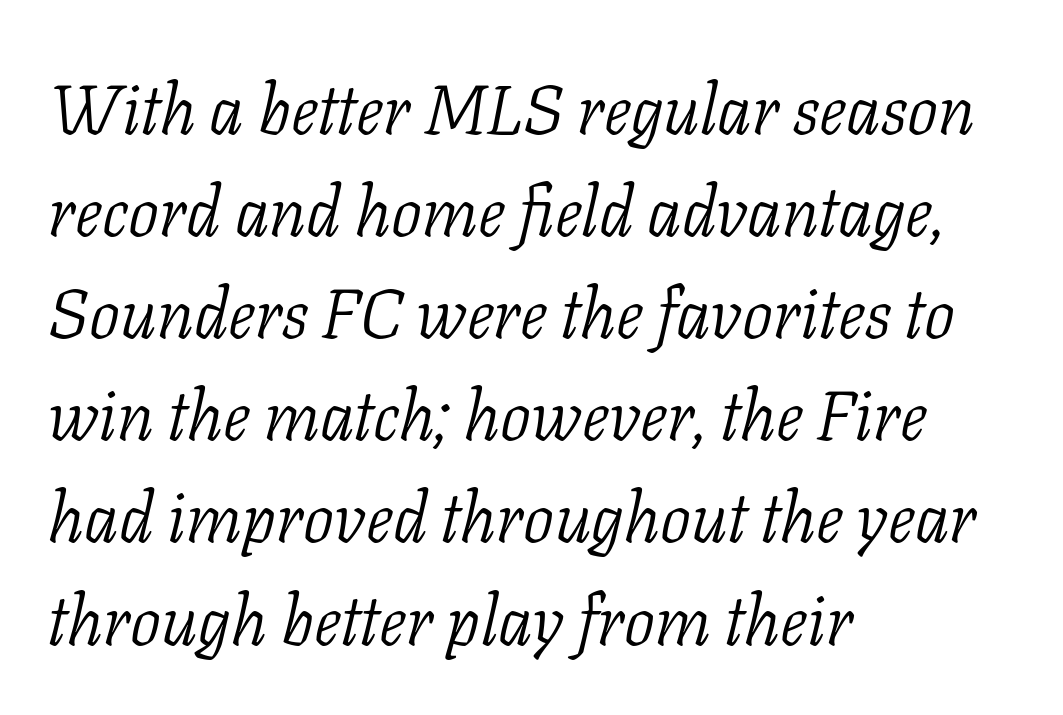
The image shows 69 px light serif type, italic (leaning right); set left-aligned, normal line spacing (1.48x), normal letter spacing, not underlined; low stroke contrast and a medium x-height.
